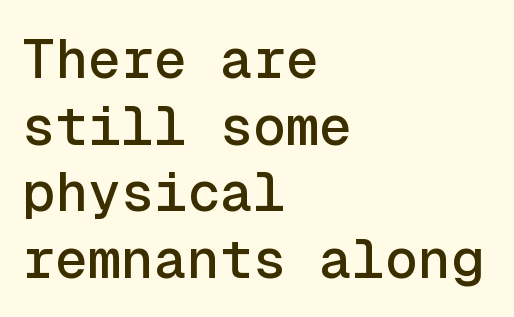
Q: Is the text italic (slanted)? A: No, it is upright.
Q: Is the typeface a serif or a sans-serif typeface? A: Sans-serif.
Q: Is the text underlined? A: No.
Q: How is the paragraph aligned? A: Left-aligned.
Q: Is the spacing between letters normal or unusually wide? A: Normal.
Q: Width (condensed, normal, or wide)? A: Normal.
Q: x-height? A: Medium.
Q: Monospaced? A: Yes.
